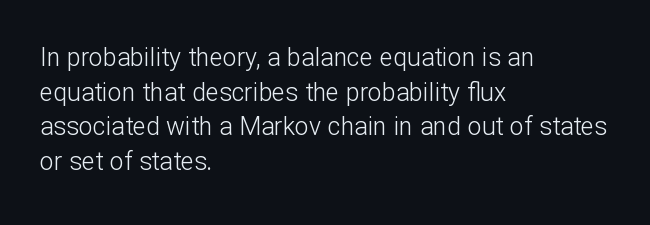
Q: Is the text bold? A: No.
Q: Is the text italic (slanted)? A: No, it is upright.
Q: Is the text underlined? A: No.
Q: How is the paragraph aligned? A: Left-aligned.
Q: Is the spacing between letters normal or unusually wide? A: Normal.
Q: Is the spacing between lines tight, normal or loose? A: Normal.
